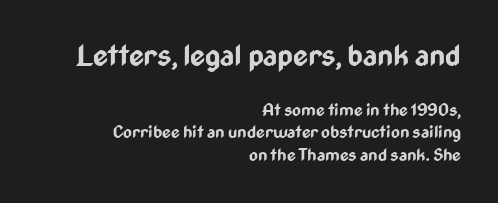
{"serif": "no", "italic": "no", "bold": "yes", "weight": "bold", "width": "condensed", "stroke_contrast": "low", "x_height": "medium", "monospaced": "no", "underline": "no", "align": "right", "line_spacing": "normal", "line_spacing_ratio": 1.33, "letter_spacing": "normal", "letter_spacing_em": 0.0, "larger_block": "first", "size_ratio": 1.71, "glyph_px": 29}
